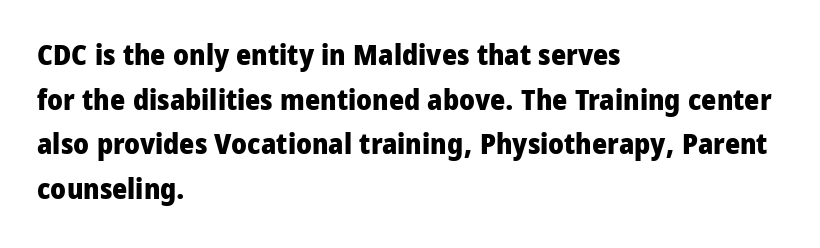
{"serif": "no", "italic": "no", "bold": "yes", "weight": "heavy", "width": "condensed", "stroke_contrast": "low", "x_height": "large", "monospaced": "no", "underline": "no", "align": "left", "line_spacing": "normal", "line_spacing_ratio": 1.54, "letter_spacing": "normal", "letter_spacing_em": 0.0, "glyph_px": 29}
